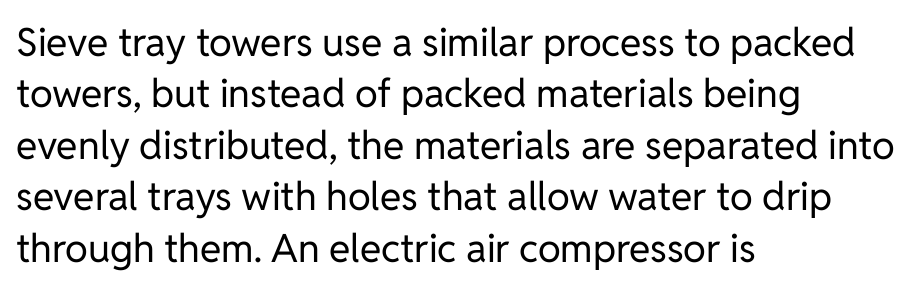
{"serif": "no", "italic": "no", "bold": "no", "weight": "regular", "width": "normal", "stroke_contrast": "low", "x_height": "medium", "monospaced": "no", "underline": "no", "align": "left", "line_spacing": "normal", "line_spacing_ratio": 1.32, "letter_spacing": "normal", "letter_spacing_em": 0.0, "glyph_px": 39}
